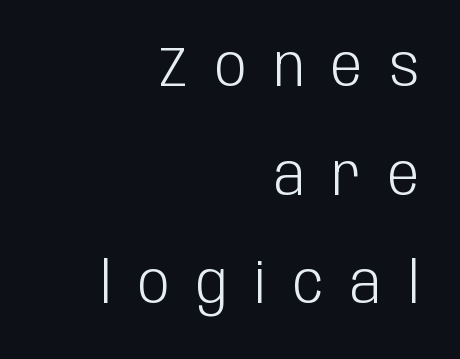
{"serif": "no", "italic": "no", "bold": "no", "weight": "light", "width": "condensed", "stroke_contrast": "low", "x_height": "large", "monospaced": "no", "underline": "no", "align": "right", "line_spacing": "loose", "line_spacing_ratio": 1.94, "letter_spacing": "wide", "letter_spacing_em": 0.48, "glyph_px": 56}
